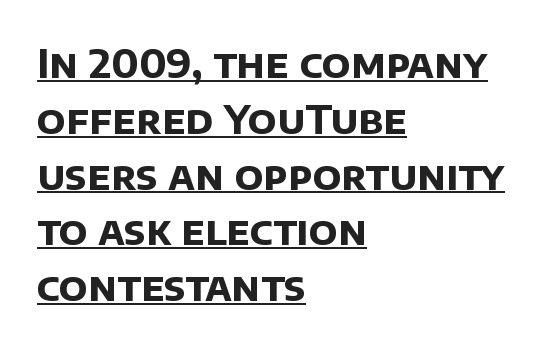
Emphasis by weight is at full strength: bold. Stroke terminals: plain, sans-serif. Summary of vertical rhythm: regular, with standard interline spacing. Between one letter and the next there's only the usual sliver of space.
